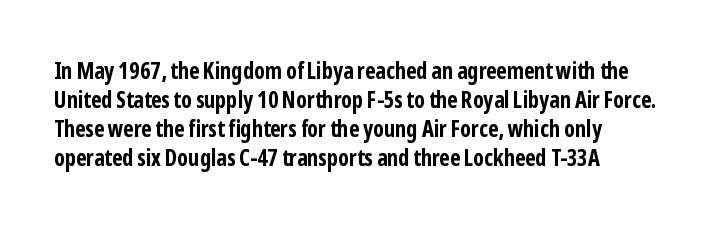
{"italic": "no", "bold": "yes", "underline": "no", "align": "left", "line_spacing": "normal", "line_spacing_ratio": 1.26, "letter_spacing": "normal", "letter_spacing_em": 0.0, "glyph_px": 23}
